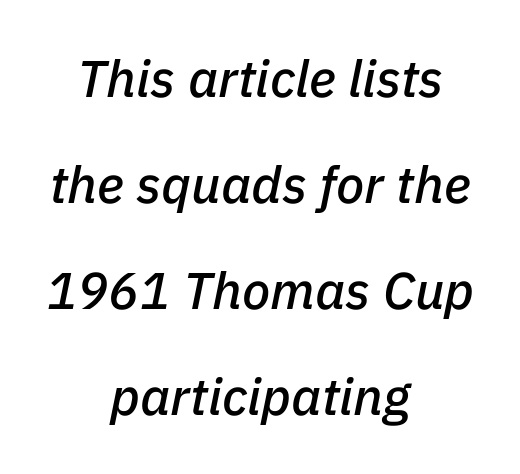
The typesetter chose a symmetrical, centered arrangement here. Compared with ordinary roman type, these characters are visibly tilted. How are the letters spaced? Ordinarily, with no added tracking. A typesetter would call this proportional, since set widths differ per character.
